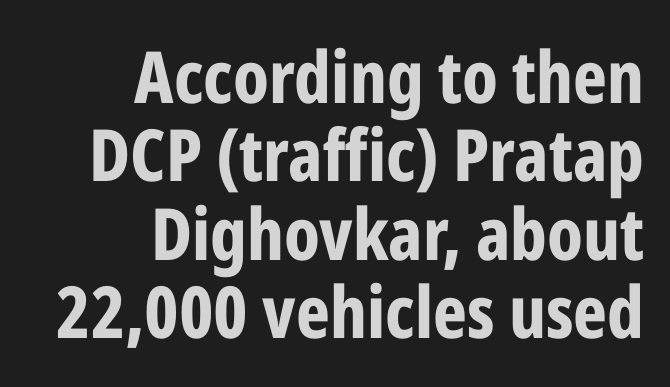
The image shows 72 px bold, condensed sans-serif type, upright; set right-aligned, tight line spacing (1.09x), normal letter spacing, not underlined; low stroke contrast and a medium x-height.
